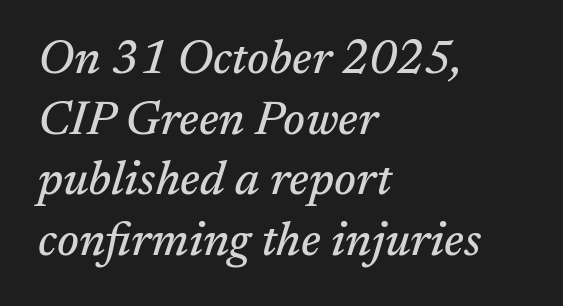
{"serif": "yes", "italic": "yes", "lean": "right", "slant_degrees": 17, "width": "normal", "stroke_contrast": "medium", "x_height": "medium", "monospaced": "no", "underline": "no", "align": "left", "line_spacing": "normal", "line_spacing_ratio": 1.29, "letter_spacing": "normal", "letter_spacing_em": 0.0, "glyph_px": 47}
